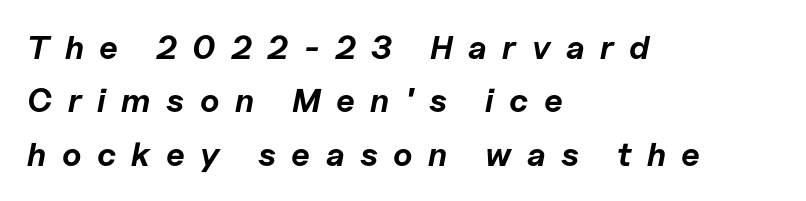
The image shows 33 px bold type, italic (leaning right); set left-aligned, normal line spacing (1.62x), unusually wide letter spacing (+0.47 em), not underlined; low stroke contrast and a medium x-height.
